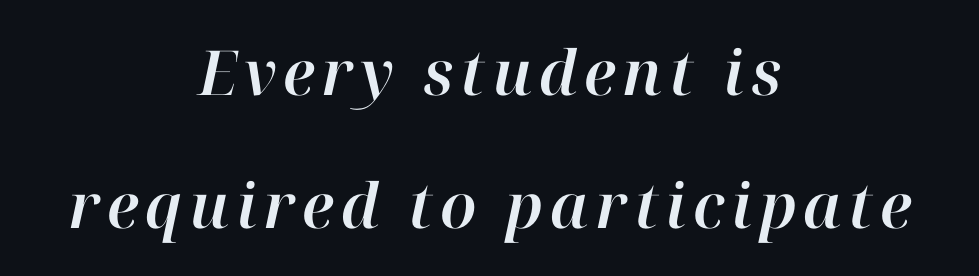
Q: Is the text italic (slanted)? A: Yes, it leans right by about 12 degrees.
Q: Is the text underlined? A: No.
Q: How is the paragraph aligned? A: Centered.
Q: Is the spacing between lines tight, normal or loose? A: Loose.
Q: Width (condensed, normal, or wide)? A: Normal.
Q: Stroke contrast? A: High.
Q: x-height? A: Medium.
Q: Monospaced? A: No.
